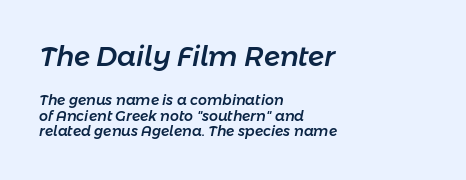
Any mark beneath the type? The region is blank. These lines huddle together more closely than default settings would place them. The horizontal fit of the characters is conventional and even. The glyphs look as if they've been sheared to an angle. The emphasis by scale lands on block number one, above. Casual observation: everything's shoved over to the left.
